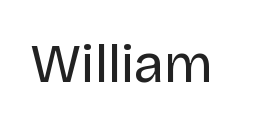
Q: Is the text bold? A: No.
Q: Is the text italic (slanted)? A: No, it is upright.
Q: Is the typeface a serif or a sans-serif typeface? A: Sans-serif.
Q: Is the text underlined? A: No.
Q: Is the spacing between letters normal or unusually wide? A: Normal.
Q: Width (condensed, normal, or wide)? A: Normal.
Q: Stroke contrast? A: Low.
Q: x-height? A: Large.
Q: Monospaced? A: No.
